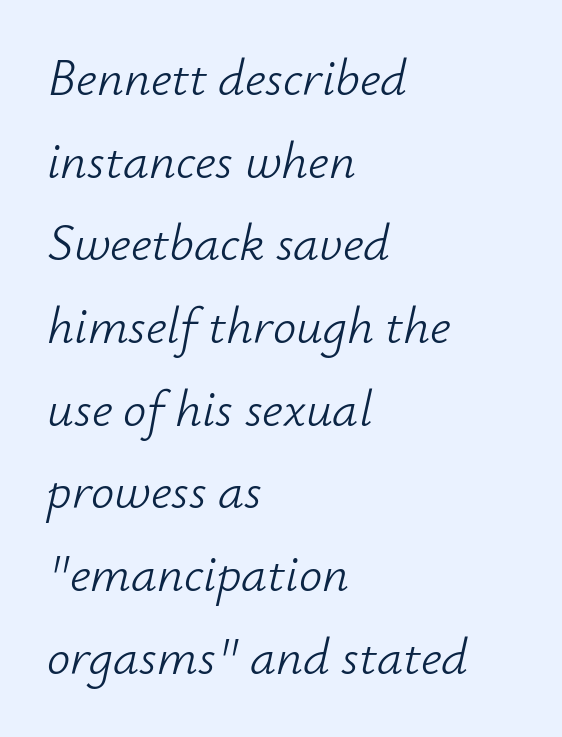
The image shows 52 px light type, italic (leaning right); set left-aligned, normal line spacing (1.59x), normal letter spacing, not underlined; low stroke contrast and a small x-height.
